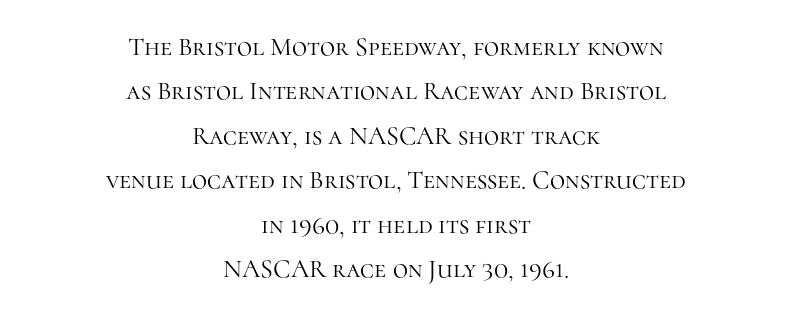
Q: Is the text bold? A: No.
Q: Is the text italic (slanted)? A: No, it is upright.
Q: Is the text underlined? A: No.
Q: How is the paragraph aligned? A: Centered.
Q: Is the spacing between letters normal or unusually wide? A: Normal.
